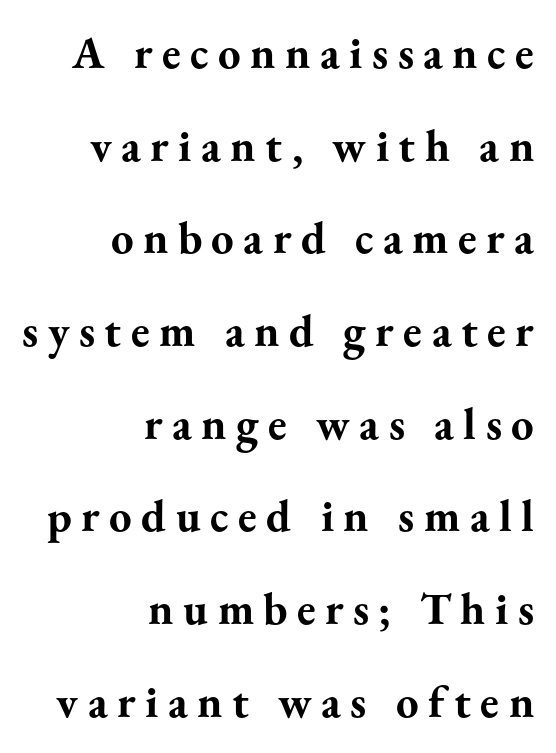
Rows of type keep a wide berth in the vertical direction. These lines have a slow, spaced-out rhythm from letter to letter. A typesetter would call this proportional, since set widths differ per character. In terms of weight, the rendering is a true, heavy bold. A roman cut, with each character standing at attention.
